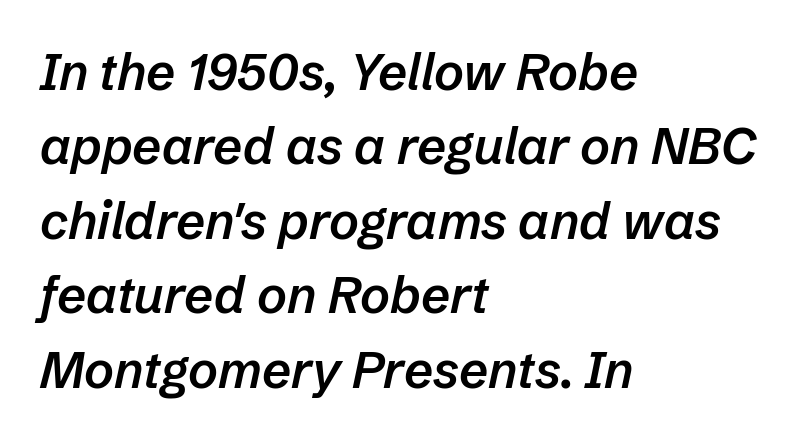
Q: Is the text bold? A: Semi-bold.
Q: Is the text italic (slanted)? A: Yes, it leans right by about 12 degrees.
Q: Is the text underlined? A: No.
Q: How is the paragraph aligned? A: Left-aligned.
Q: Is the spacing between letters normal or unusually wide? A: Normal.
Q: Is the spacing between lines tight, normal or loose? A: Normal.
Q: Width (condensed, normal, or wide)? A: Normal.
Q: Stroke contrast? A: Low.
Q: x-height? A: Medium.
Q: Monospaced? A: No.
